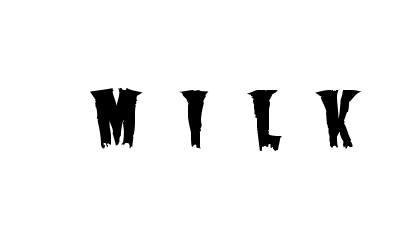
The image shows 75 px condensed sans-serif type; set unusually wide letter spacing (+0.48 em), not underlined; low stroke contrast and a large x-height.
